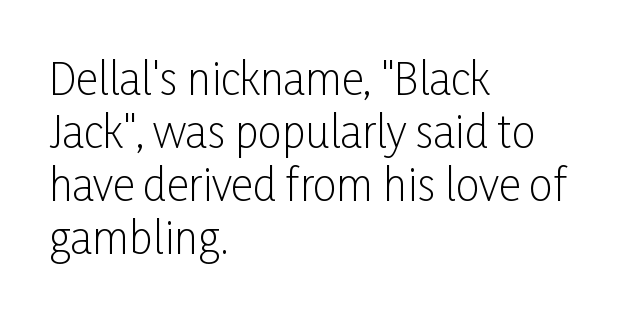
Nobody touched the tracking dial on this one. The rag falls on the right side of this text block. Posture: vertical. Nothing heavy about these letters — not bold at all. Stroke terminals: plain, sans-serif.
